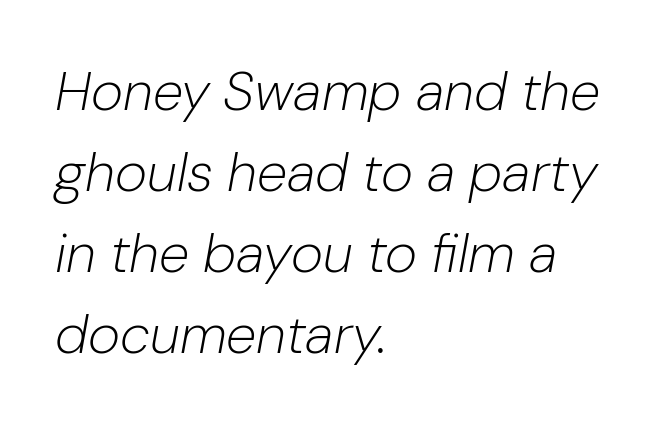
{"italic": "yes", "lean": "right", "slant_degrees": 10, "bold": "no", "weight": "light", "width": "normal", "stroke_contrast": "low", "x_height": "medium", "monospaced": "no", "underline": "no", "align": "left", "line_spacing": "normal", "line_spacing_ratio": 1.47, "letter_spacing": "normal", "letter_spacing_em": 0.0, "glyph_px": 55}
